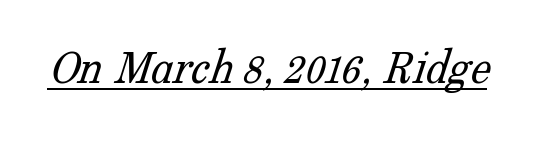
Quick note: underline on. Letterform terminals end in serifs throughout the passage. Looks like regular typesetting: each glyph gets only the width it needs. Heaviness? Minimal to ordinary, like unemphasized prose. A typesetter would call this zero additional tracking.
